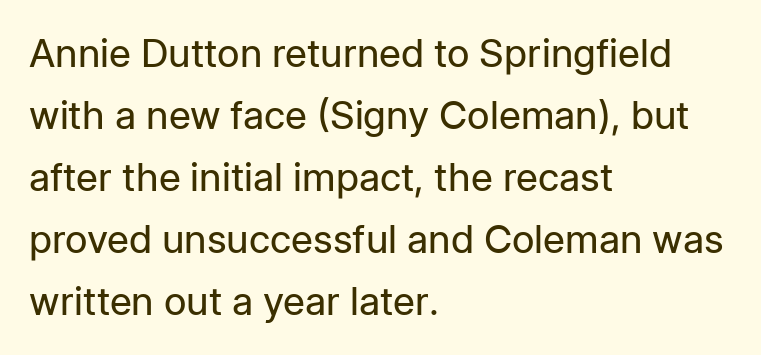
Q: Is the text bold? A: No.
Q: Is the text italic (slanted)? A: No, it is upright.
Q: Is the typeface a serif or a sans-serif typeface? A: Sans-serif.
Q: Is the text underlined? A: No.
Q: How is the paragraph aligned? A: Left-aligned.
Q: Is the spacing between letters normal or unusually wide? A: Normal.
Q: Is the spacing between lines tight, normal or loose? A: Normal.
Q: Width (condensed, normal, or wide)? A: Normal.
Q: Stroke contrast? A: Low.
Q: x-height? A: Medium.
Q: Monospaced? A: No.
